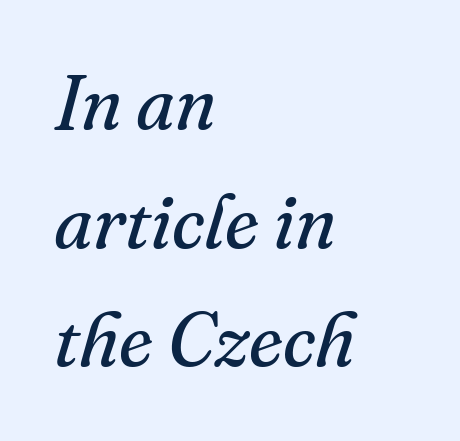
Q: Is the text bold? A: No.
Q: Is the text italic (slanted)? A: Yes, it leans right by about 16 degrees.
Q: Is the typeface a serif or a sans-serif typeface? A: Serif.
Q: Is the text underlined? A: No.
Q: How is the paragraph aligned? A: Left-aligned.
Q: Is the spacing between letters normal or unusually wide? A: Normal.
Q: Is the spacing between lines tight, normal or loose? A: Normal.
Q: Width (condensed, normal, or wide)? A: Normal.
Q: Stroke contrast? A: Medium.
Q: x-height? A: Small.
Q: Monospaced? A: No.
